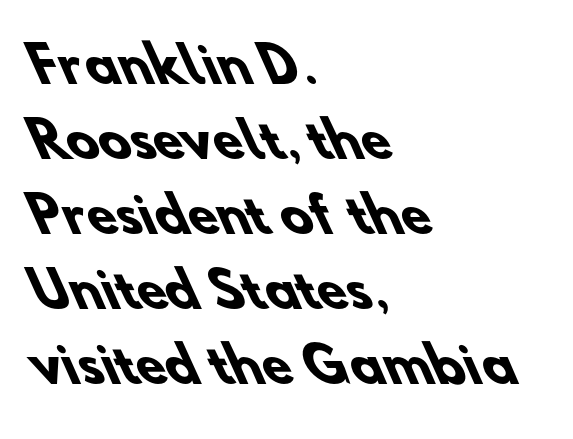
Q: Is the text bold? A: Yes.
Q: Is the typeface a serif or a sans-serif typeface? A: Sans-serif.
Q: Is the text underlined? A: No.
Q: How is the paragraph aligned? A: Left-aligned.
Q: Is the spacing between letters normal or unusually wide? A: Normal.
Q: Is the spacing between lines tight, normal or loose? A: Normal.
Q: Width (condensed, normal, or wide)? A: Normal.
Q: Stroke contrast? A: Low.
Q: x-height? A: Small.
Q: Monospaced? A: No.
